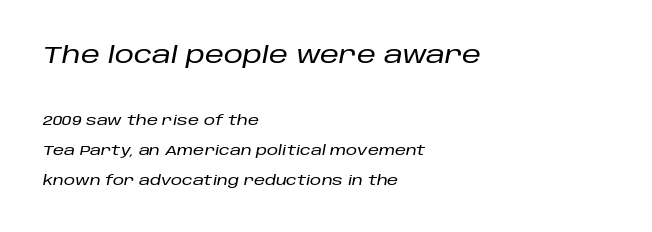
The image shows 24 px text type, italic (leaning right); set left-aligned, loose line spacing (2.13x), normal letter spacing, not underlined; the first (top) block is 1.71x larger.
